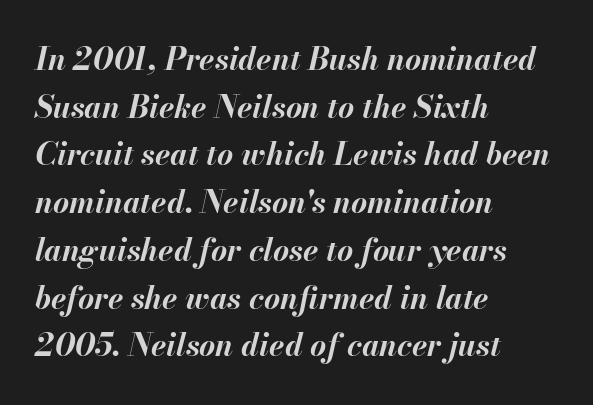
The image shows 31 px bold type, italic (leaning right); set left-aligned, normal line spacing (1.54x), normal letter spacing, not underlined; medium stroke contrast and a small x-height.
